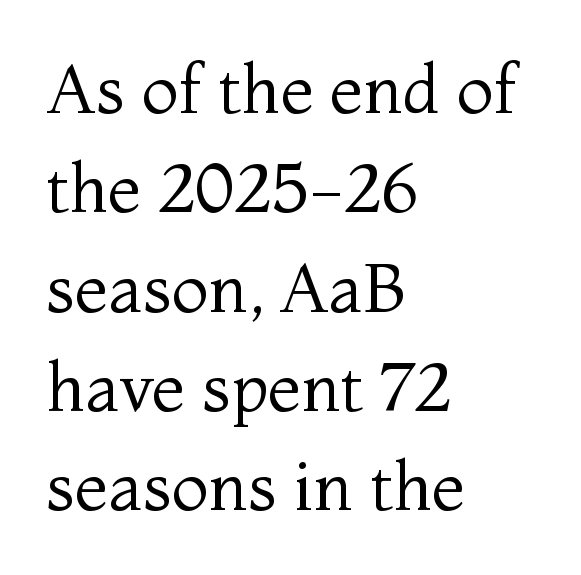
Q: Is the text bold? A: No.
Q: Is the text italic (slanted)? A: No, it is upright.
Q: Is the typeface a serif or a sans-serif typeface? A: Serif.
Q: Is the text underlined? A: No.
Q: How is the paragraph aligned? A: Left-aligned.
Q: Is the spacing between letters normal or unusually wide? A: Normal.
Q: Is the spacing between lines tight, normal or loose? A: Normal.
Q: Width (condensed, normal, or wide)? A: Normal.
Q: Stroke contrast? A: Medium.
Q: x-height? A: Medium.
Q: Monospaced? A: No.
